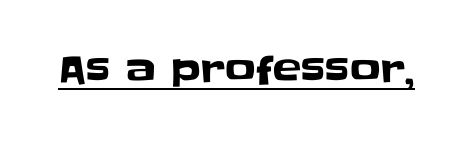
The lettering is marked with a stroke running underneath it. Tall strokes in this sample are plumb rather than angled. Is this a fixed-width face? No — the glyphs have proportional, varying widths. This sample uses plain, unmodified letter spacing. To sum up the face: it is a sans, with no serifs.
